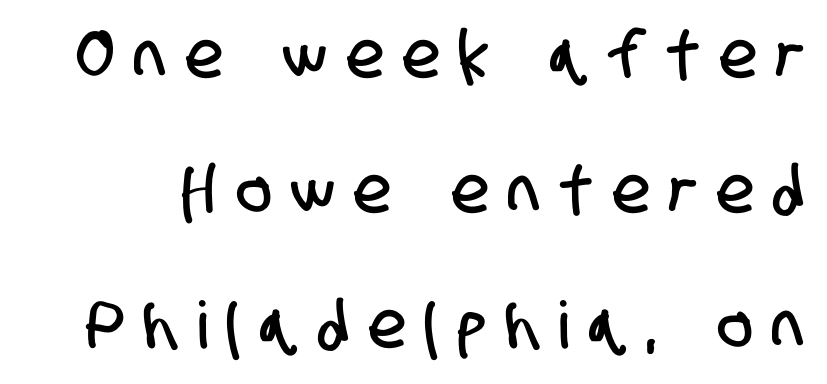
Q: Is the typeface a serif or a sans-serif typeface? A: Sans-serif.
Q: Is the text underlined? A: No.
Q: Is the spacing between letters normal or unusually wide? A: Unusually wide.
Q: Is the spacing between lines tight, normal or loose? A: Loose.
Q: Width (condensed, normal, or wide)? A: Condensed.
Q: Stroke contrast? A: Low.
Q: x-height? A: Large.
Q: Monospaced? A: No.
